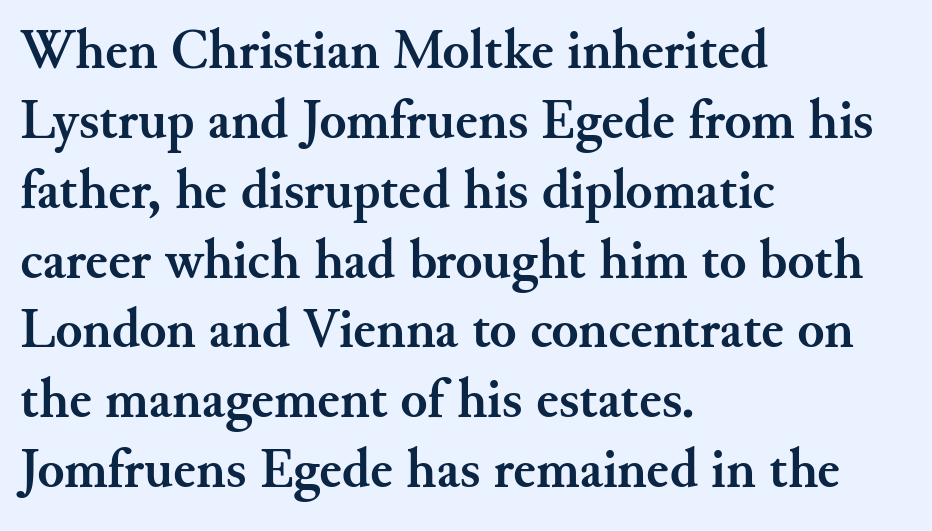
Q: Is the text bold? A: Yes.
Q: Is the text italic (slanted)? A: No, it is upright.
Q: Is the typeface a serif or a sans-serif typeface? A: Serif.
Q: Is the text underlined? A: No.
Q: How is the paragraph aligned? A: Left-aligned.
Q: Is the spacing between letters normal or unusually wide? A: Normal.
Q: Is the spacing between lines tight, normal or loose? A: Normal.
Q: Width (condensed, normal, or wide)? A: Normal.
Q: Stroke contrast? A: Medium.
Q: x-height? A: Small.
Q: Monospaced? A: No.
